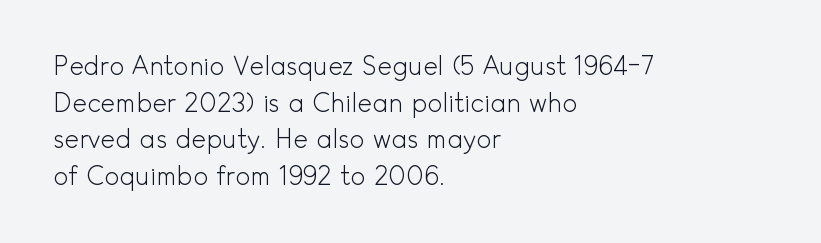
Q: Is the text bold? A: No.
Q: Is the text italic (slanted)? A: No, it is upright.
Q: Is the text underlined? A: No.
Q: How is the paragraph aligned? A: Left-aligned.
Q: Is the spacing between letters normal or unusually wide? A: Normal.
Q: Is the spacing between lines tight, normal or loose? A: Normal.
